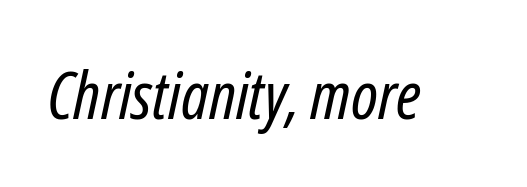
{"italic": "yes", "lean": "right", "slant_degrees": 12, "bold": "no", "weight": "regular", "width": "condensed", "stroke_contrast": "low", "x_height": "medium", "monospaced": "no", "underline": "no", "letter_spacing": "normal", "letter_spacing_em": 0.0, "glyph_px": 66}
